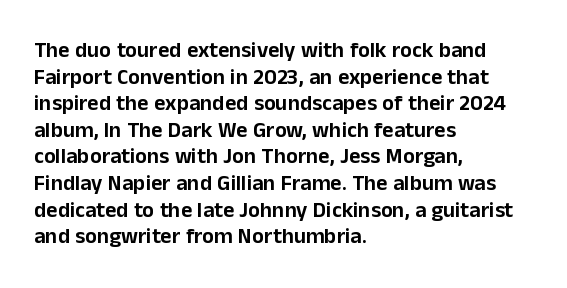
Q: Is the text italic (slanted)? A: No, it is upright.
Q: Is the text underlined? A: No.
Q: How is the paragraph aligned? A: Left-aligned.
Q: Is the spacing between letters normal or unusually wide? A: Normal.
